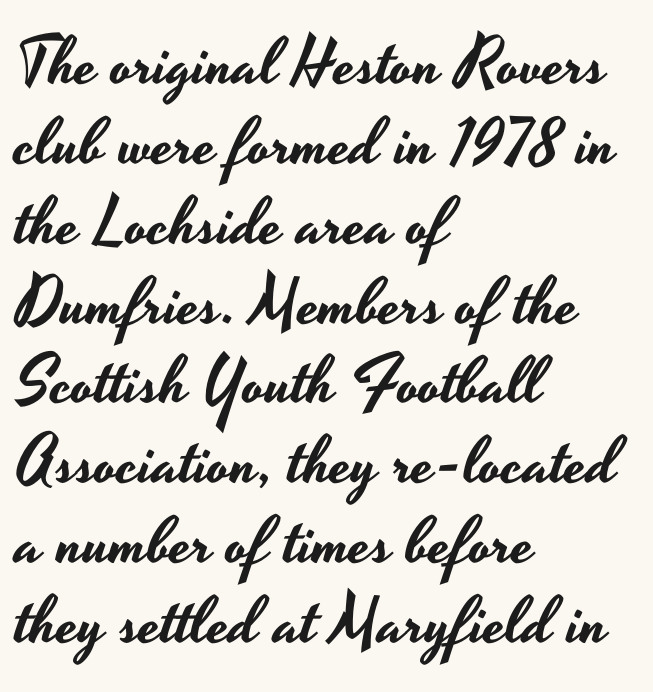
This sample has the flowing, uneven cadence of proportional lettering. Underlining? Definitely not there. Leftover space on each line is placed entirely after the last word.
